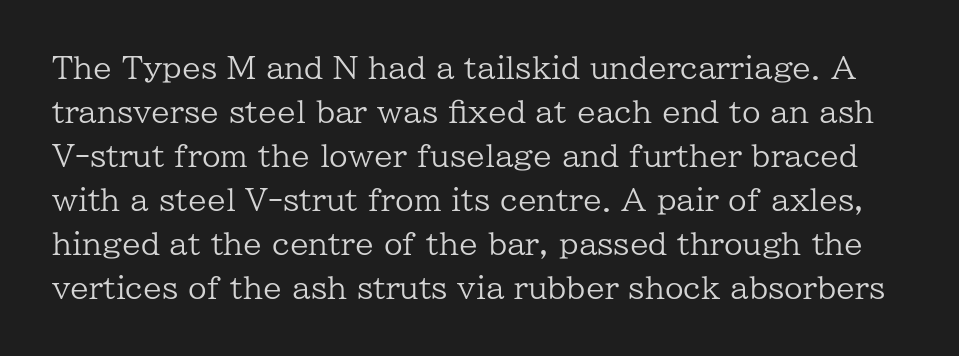
Q: Is the text bold? A: No.
Q: Is the text italic (slanted)? A: No, it is upright.
Q: Is the typeface a serif or a sans-serif typeface? A: Serif.
Q: Is the text underlined? A: No.
Q: Is the spacing between letters normal or unusually wide? A: Normal.
Q: Is the spacing between lines tight, normal or loose? A: Normal.
Q: Width (condensed, normal, or wide)? A: Normal.
Q: Stroke contrast? A: Low.
Q: x-height? A: Medium.
Q: Monospaced? A: No.
